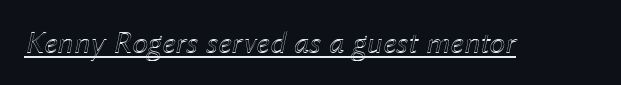
Looking at the ascenders, they clearly lean. Note the varied advance widths — an 'i' is clearly narrower than an 'm'. Check the space under the baseline: a stroke is drawn there. Is the letter spacing exaggerated? No — it looks like the ordinary default.
